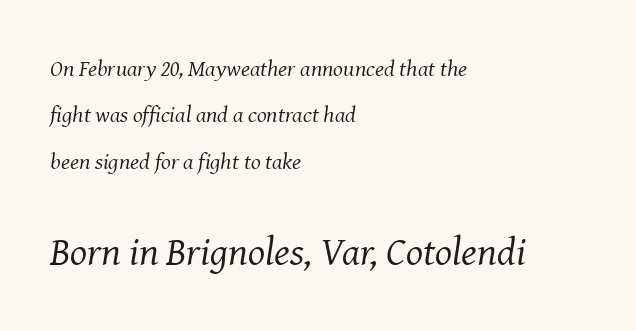
{"serif": "yes", "italic": "yes", "lean": "right", "slant_degrees": 8, "bold": "no", "weight": "regular", "width": "normal", "stroke_contrast": "medium", "x_height": "medium", "monospaced": "no", "underline": "no", "align": "left", "line_spacing": "loose", "line_spacing_ratio": 2.02, "letter_spacing": "normal", "letter_spacing_em": 0.0, "larger_block": "second", "size_ratio": 1.74, "glyph_px": 40}
